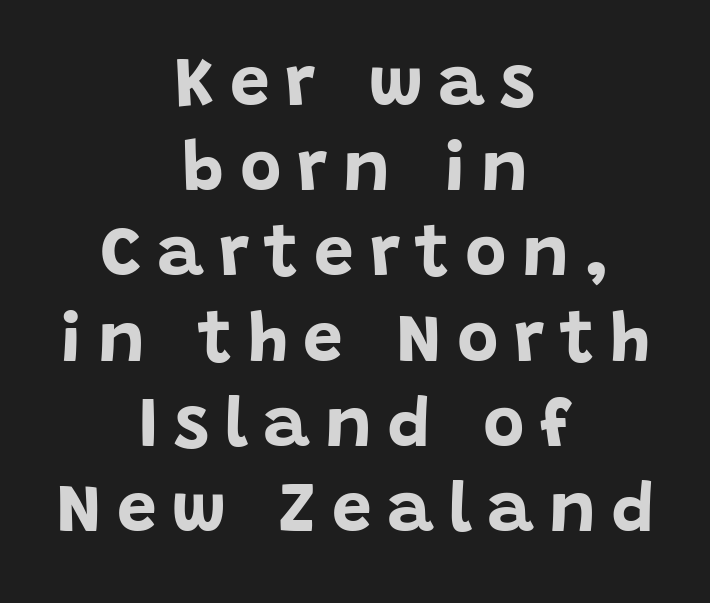
The image shows 71 px bold sans-serif type, upright; set centered, line spacing 1.2x, unusually wide letter spacing (+0.22 em), not underlined; low stroke contrast and a large x-height.
